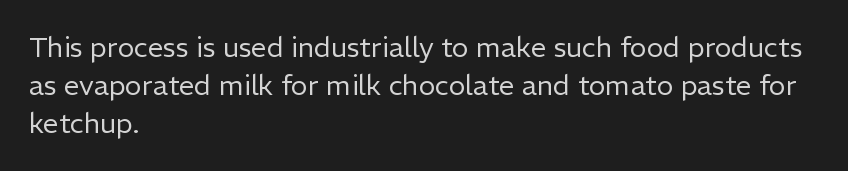
The face used here is rendered with its standard letterfit. Every character sits straight up, as roman type does. Baseline-to-baseline distance is the conventional proportion of letter height. These glyphs show unthickened strokes, regular width or finer. This is sans-serif lettering, the kind often seen on screens and signage. Check the space under the baseline: it is left empty.
